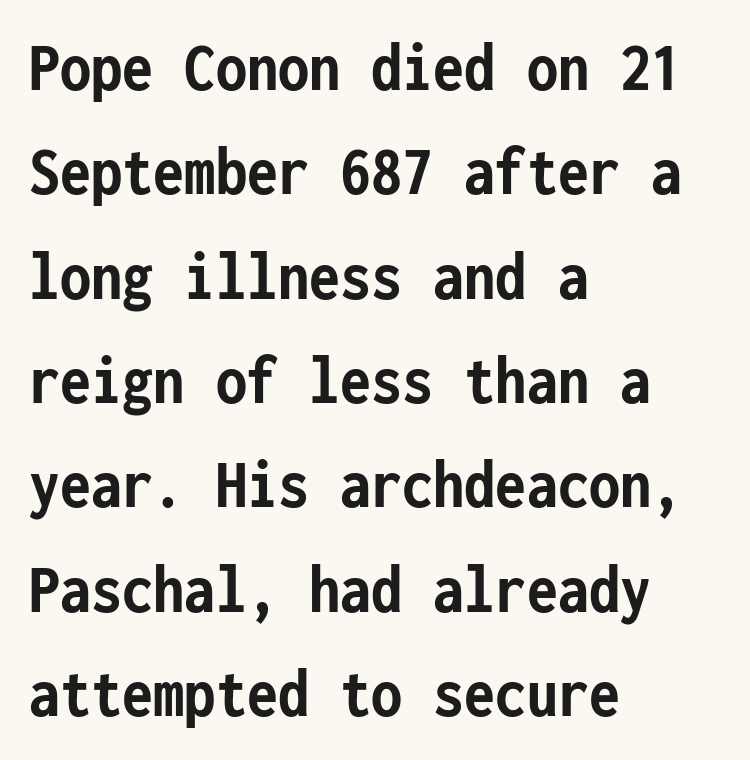
{"serif": "no", "italic": "no", "bold": "yes", "weight": "semibold", "width": "condensed", "stroke_contrast": "low", "x_height": "medium", "monospaced": "yes", "underline": "no", "align": "left", "line_spacing": "normal", "line_spacing_ratio": 1.47, "letter_spacing": "normal", "letter_spacing_em": 0.0, "glyph_px": 71}
